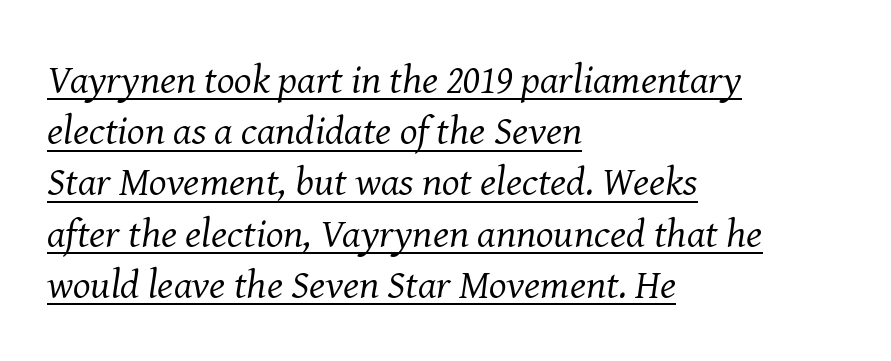
Caption: multi-line text, flush left, ragged right. Unlike a clean sans, this face finishes its strokes with serifs. Is the type slanted? Yes — the strokes lean at a clear angle. These lines sit exactly where default settings would place them. Tracking value appears to be zero — textbook default spacing. Think of a printed novel: that variable character pitch is what you see here.
